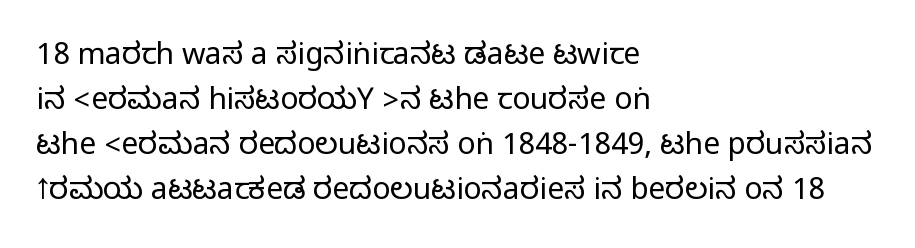
{"serif": "no", "italic": "no", "width": "condensed", "stroke_contrast": "medium", "monospaced": "no", "underline": "no", "align": "left", "line_spacing": "normal", "line_spacing_ratio": 1.5, "letter_spacing": "normal", "letter_spacing_em": 0.0, "glyph_px": 30}
